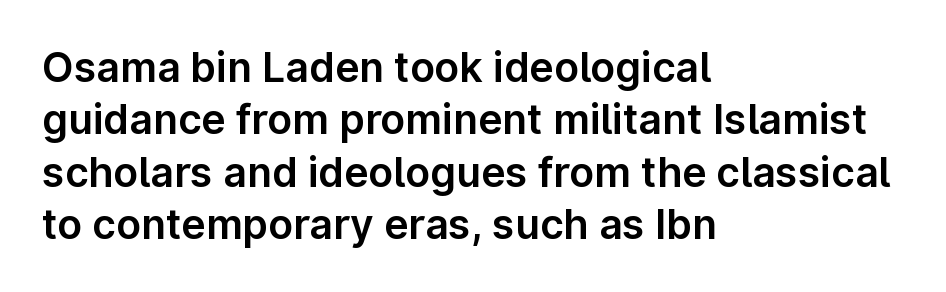
The image shows 41 px sans-serif type, upright; set left-aligned, normal line spacing (1.28x), normal letter spacing, not underlined; low stroke contrast and a medium x-height.
